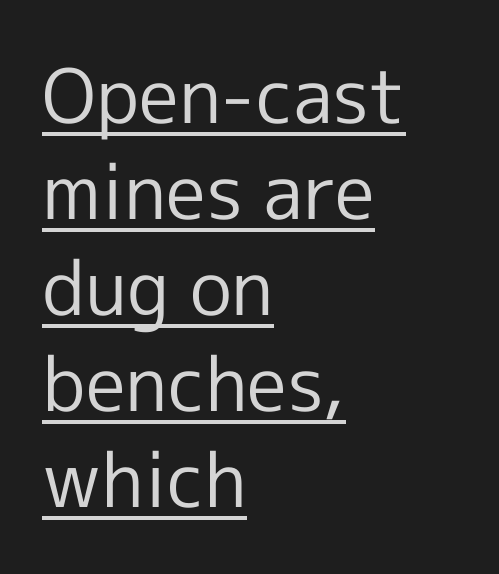
{"serif": "no", "italic": "no", "bold": "no", "weight": "regular", "width": "normal", "x_height": "medium", "monospaced": "no", "underline": "yes", "align": "left", "line_spacing": "normal", "line_spacing_ratio": 1.28, "letter_spacing": "normal", "letter_spacing_em": 0.0, "glyph_px": 75}
